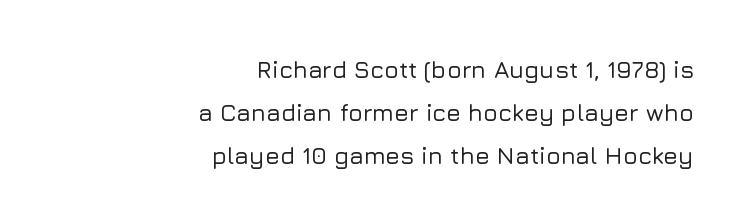
Q: Is the text italic (slanted)? A: No, it is upright.
Q: Is the text underlined? A: No.
Q: How is the paragraph aligned? A: Right-aligned.
Q: Is the spacing between letters normal or unusually wide? A: Normal.
